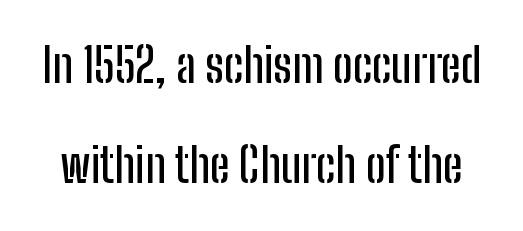
{"serif": "no", "italic": "no", "width": "condensed", "stroke_contrast": "low", "x_height": "medium", "monospaced": "no", "underline": "no", "line_spacing": "loose", "line_spacing_ratio": 2.13, "letter_spacing": "normal", "letter_spacing_em": 0.0, "glyph_px": 47}
